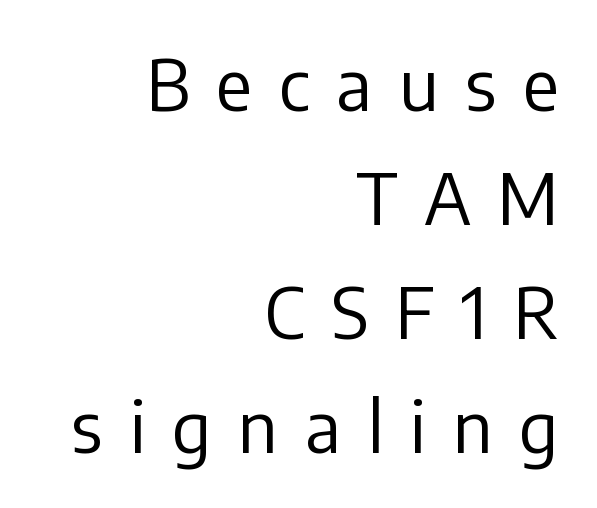
The image shows 70 px regular-weight sans-serif type, upright; set right-aligned, normal line spacing (1.63x), unusually wide letter spacing (+0.38 em), not underlined; low stroke contrast and a medium x-height.
